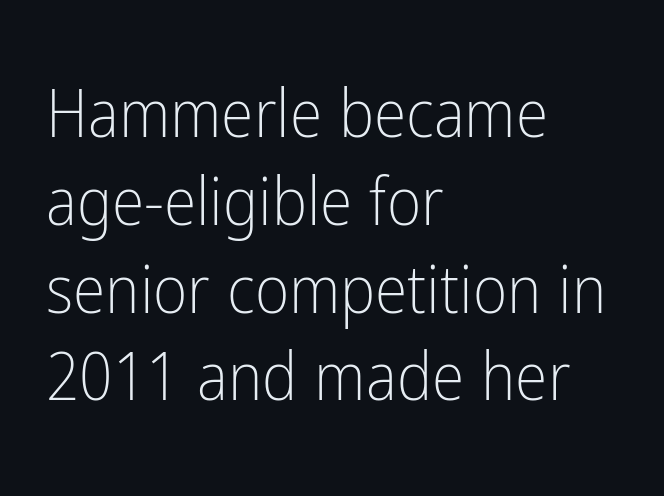
The image shows 66 px light, condensed sans-serif type, upright; set left-aligned, normal line spacing (1.33x), normal letter spacing, not underlined; low stroke contrast and a medium x-height.
